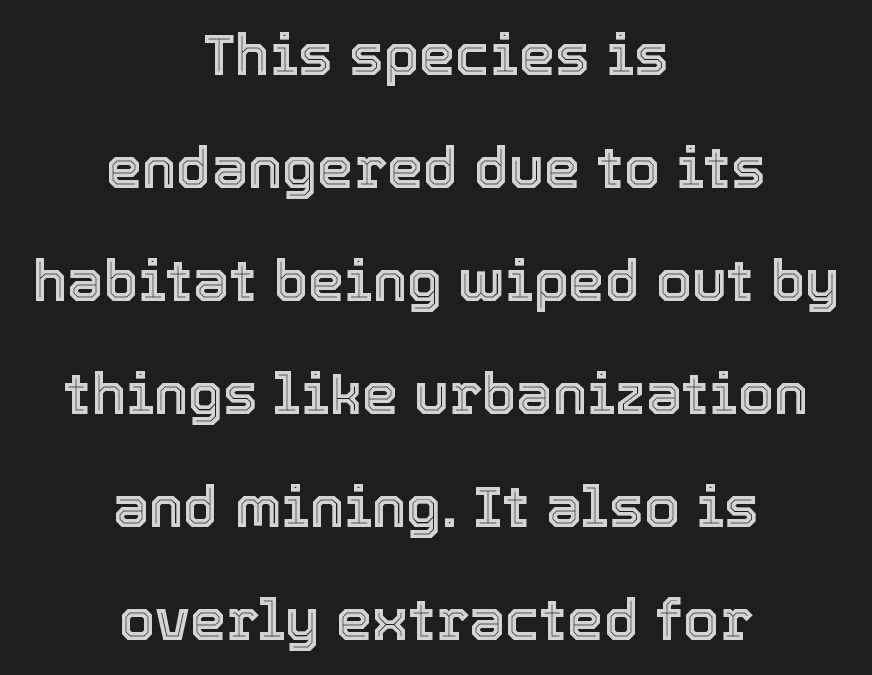
Q: Is the text italic (slanted)? A: No, it is upright.
Q: Is the text underlined? A: No.
Q: How is the paragraph aligned? A: Centered.
Q: Is the spacing between letters normal or unusually wide? A: Normal.
Q: Is the spacing between lines tight, normal or loose? A: Loose.
Q: Width (condensed, normal, or wide)? A: Normal.
Q: x-height? A: Medium.
Q: Monospaced? A: No.
